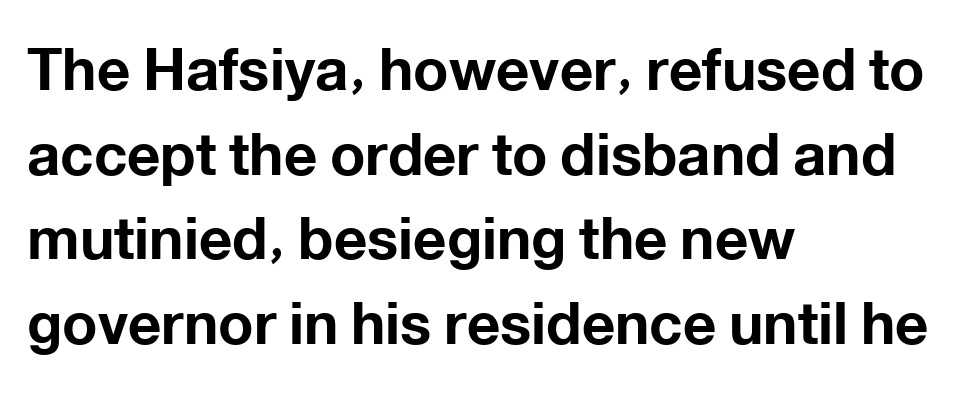
Q: Is the text bold? A: Yes.
Q: Is the text italic (slanted)? A: No, it is upright.
Q: Is the typeface a serif or a sans-serif typeface? A: Sans-serif.
Q: Is the text underlined? A: No.
Q: How is the paragraph aligned? A: Left-aligned.
Q: Is the spacing between letters normal or unusually wide? A: Normal.
Q: Is the spacing between lines tight, normal or loose? A: Normal.
Q: Width (condensed, normal, or wide)? A: Normal.
Q: Stroke contrast? A: Low.
Q: x-height? A: Medium.
Q: Monospaced? A: No.
